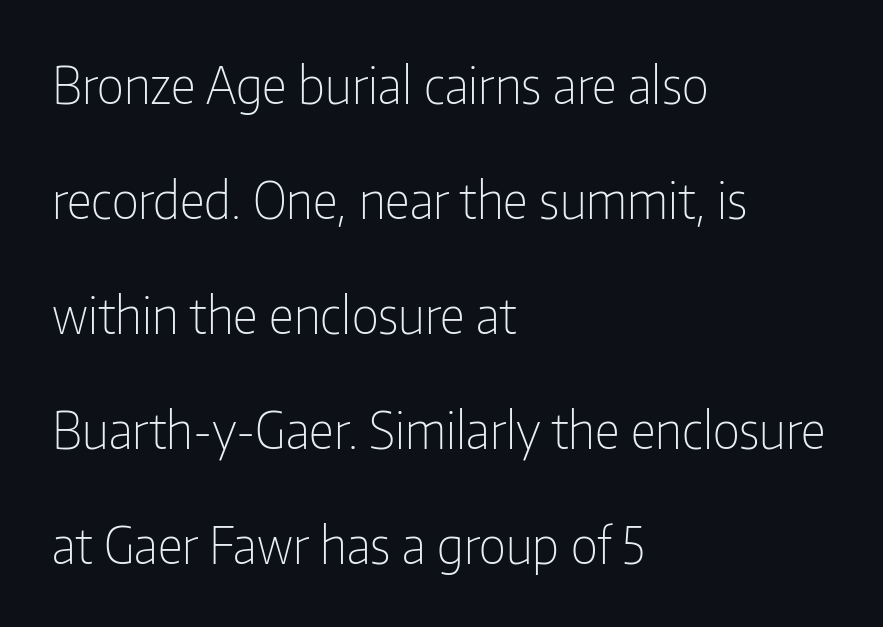
The image shows 50 px light, condensed sans-serif type, upright; set left-aligned, loose line spacing (2.3x), normal letter spacing, not underlined; low stroke contrast and a medium x-height.
